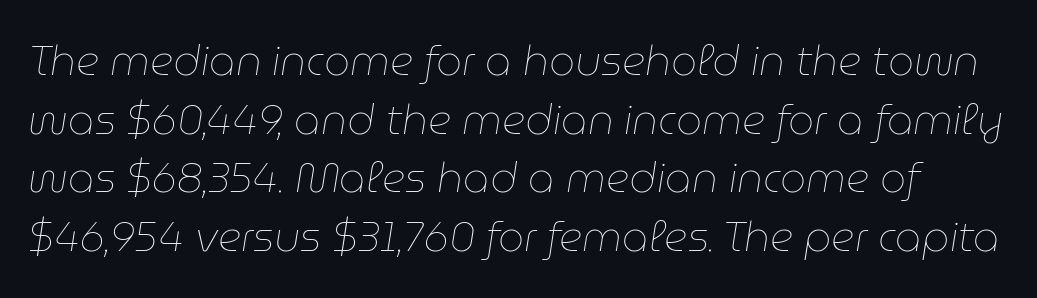
Q: Is the text bold? A: No.
Q: Is the text italic (slanted)? A: Yes, it leans right by about 9 degrees.
Q: Is the text underlined? A: No.
Q: Is the spacing between letters normal or unusually wide? A: Normal.
Q: Is the spacing between lines tight, normal or loose? A: Normal.
Q: Width (condensed, normal, or wide)? A: Normal.
Q: Stroke contrast? A: Low.
Q: x-height? A: Medium.
Q: Monospaced? A: No.
